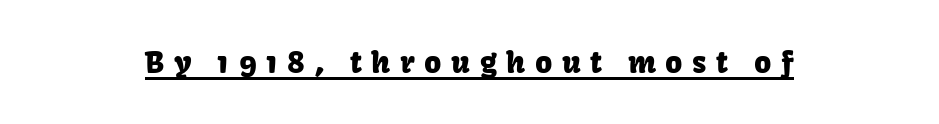
Is this a fixed-width face? No — the glyphs have proportional, varying widths. Is there an underline? Yes — a line sits under the letters. The type is letterspaced generously, with wide tracking. The font's upright variant was chosen for this text. The glyphs in this specimen are sans serif.
